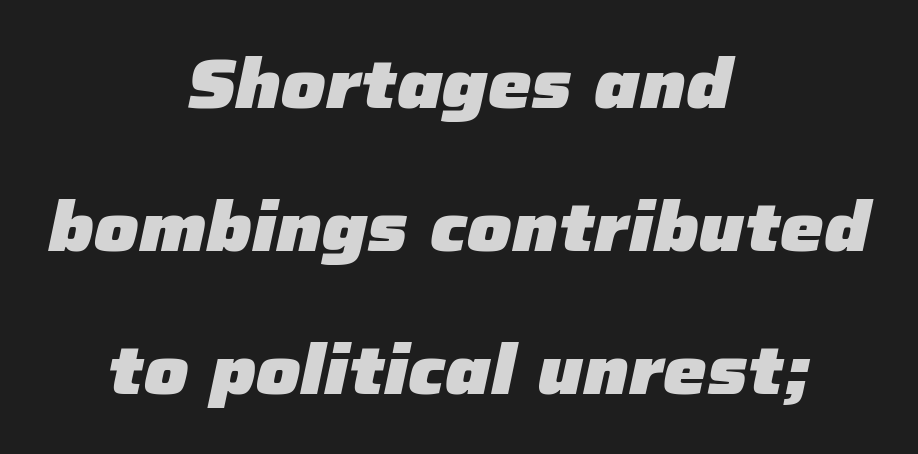
{"italic": "yes", "lean": "right", "slant_degrees": 12, "bold": "yes", "weight": "heavy", "width": "normal", "stroke_contrast": "low", "x_height": "medium", "monospaced": "no", "underline": "no", "align": "center", "line_spacing": "loose", "line_spacing_ratio": 2.07, "letter_spacing": "normal", "letter_spacing_em": 0.0, "glyph_px": 69}
